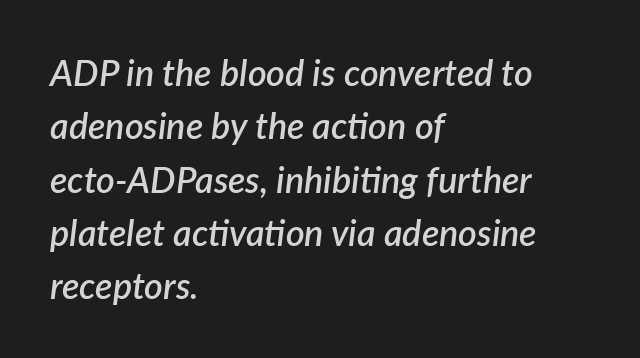
The image shows 36 px semibold type, italic (leaning right); set left-aligned, normal line spacing (1.48x), normal letter spacing, not underlined; low stroke contrast and a medium x-height.
